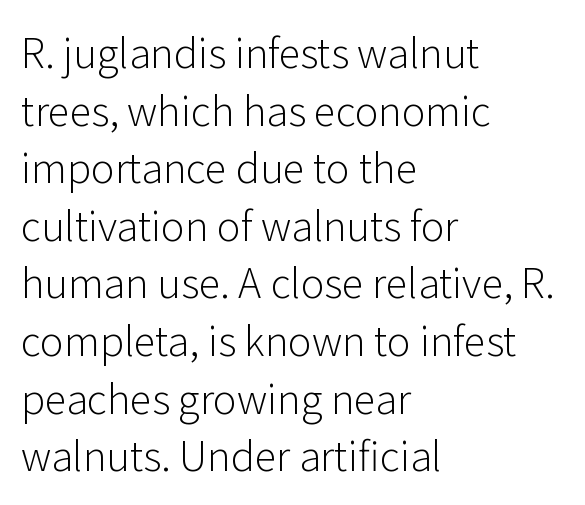
Vertically, the passage feels balanced, rows spaced as you'd expect. This is sans-serif lettering, the kind often seen on screens and signage. The letters sit at their default tracking, neither squeezed nor spread. Posture: straight, roman, zero tilt.
